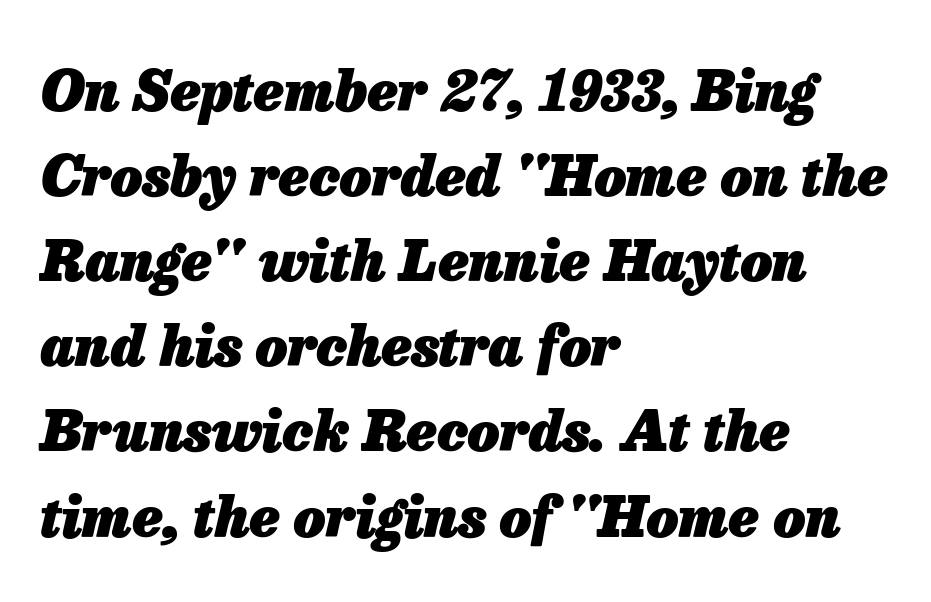
{"italic": "yes", "lean": "right", "slant_degrees": 13, "bold": "yes", "weight": "heavy", "width": "normal", "stroke_contrast": "low", "x_height": "medium", "monospaced": "no", "underline": "no", "align": "left", "line_spacing": "normal", "line_spacing_ratio": 1.52, "letter_spacing": "normal", "letter_spacing_em": 0.0, "glyph_px": 56}
